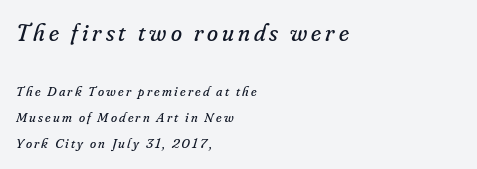
The passage is arranged the way most books set body copy — flush left. Every character sits at an angle, as italics do. The passage shown is not bold in any degree. Size hierarchy here favors the leading block over the trailing one. The foot of each line stays bare and open.
